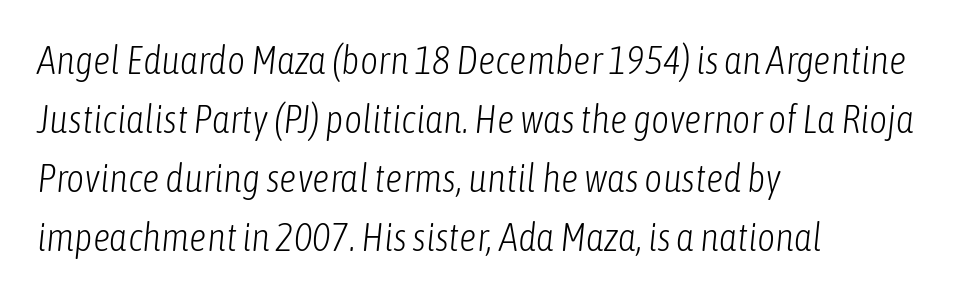
{"italic": "yes", "lean": "right", "slant_degrees": 6, "bold": "no", "weight": "light", "width": "condensed", "stroke_contrast": "low", "x_height": "medium", "monospaced": "no", "underline": "no", "align": "left", "line_spacing": "normal", "line_spacing_ratio": 1.51, "letter_spacing": "normal", "letter_spacing_em": 0.0, "glyph_px": 39}
